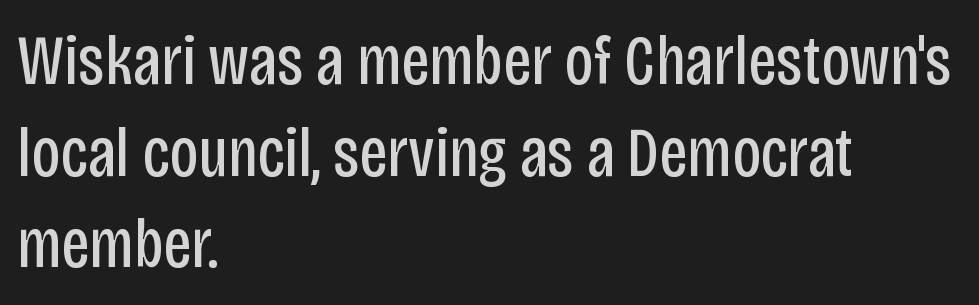
The image shows 71 px regular-weight, condensed sans-serif type, upright; set left-aligned, normal line spacing (1.29x), normal letter spacing, not underlined; low stroke contrast and a large x-height.
